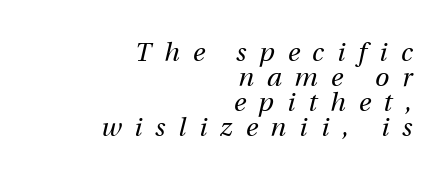
Q: Is the text bold? A: No.
Q: Is the text italic (slanted)? A: Yes, it leans right by about 12 degrees.
Q: Is the text underlined? A: No.
Q: How is the paragraph aligned? A: Right-aligned.
Q: Is the spacing between letters normal or unusually wide? A: Unusually wide.
Q: Is the spacing between lines tight, normal or loose? A: Tight.
